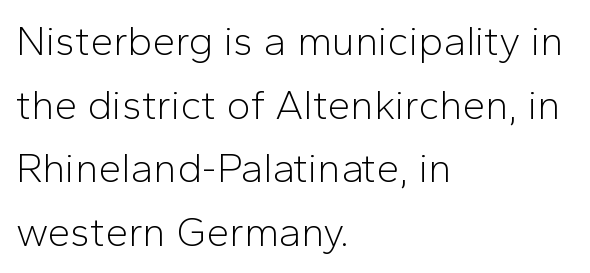
The image shows 41 px light sans-serif type, upright; set left-aligned, normal line spacing (1.55x), normal letter spacing, not underlined; low stroke contrast and a medium x-height.
